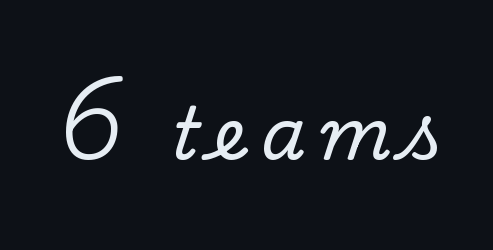
{"serif": "yes", "width": "normal", "stroke_contrast": "low", "x_height": "small", "monospaced": "no", "underline": "no", "letter_spacing": "wide", "letter_spacing_em": 0.21, "glyph_px": 72}
